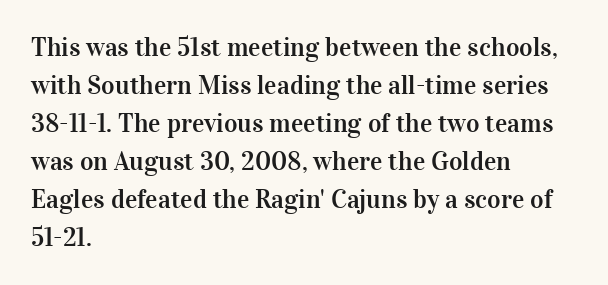
The image shows 26 px text type, upright; set left-aligned, normal line spacing (1.46x), normal letter spacing, not underlined.
